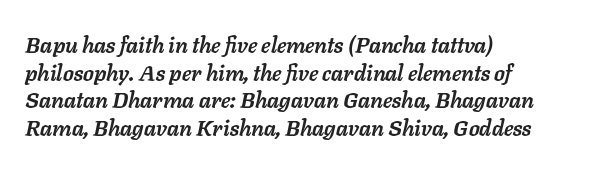
The image shows 22 px bold type, italic (leaning right); set left-aligned, normal line spacing (1.26x), normal letter spacing, not underlined.
